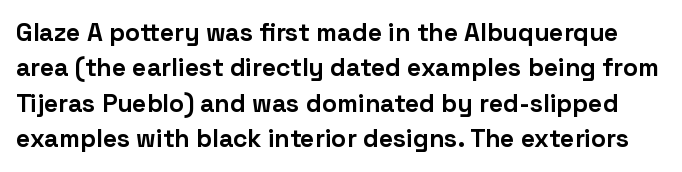
The image shows 25 px bold type, upright; set normal line spacing (1.42x), normal letter spacing, not underlined.
